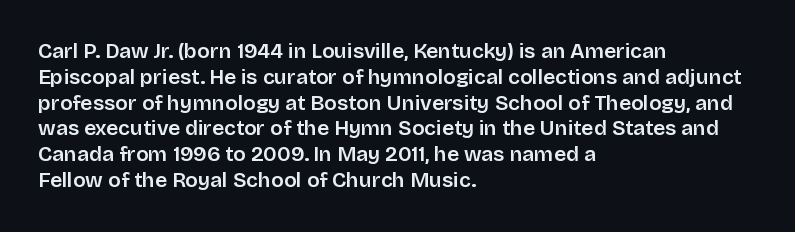
Underline: absent. This rendering uses left alignment, leaving the right contour irregular. A typesetter would mark this as roman, not italic. In terms of letterspacing, this is plain default setting.
